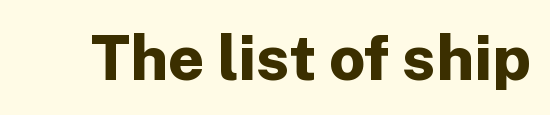
{"serif": "no", "italic": "no", "bold": "yes", "weight": "bold", "width": "normal", "stroke_contrast": "low", "x_height": "medium", "monospaced": "no", "underline": "no", "letter_spacing": "normal", "letter_spacing_em": 0.0, "glyph_px": 63}
